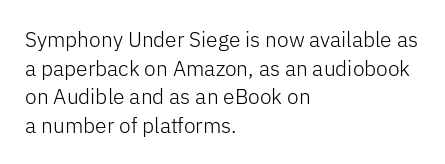
The image shows 21 px text type, upright; set left-aligned, normal line spacing (1.36x), normal letter spacing, not underlined.
